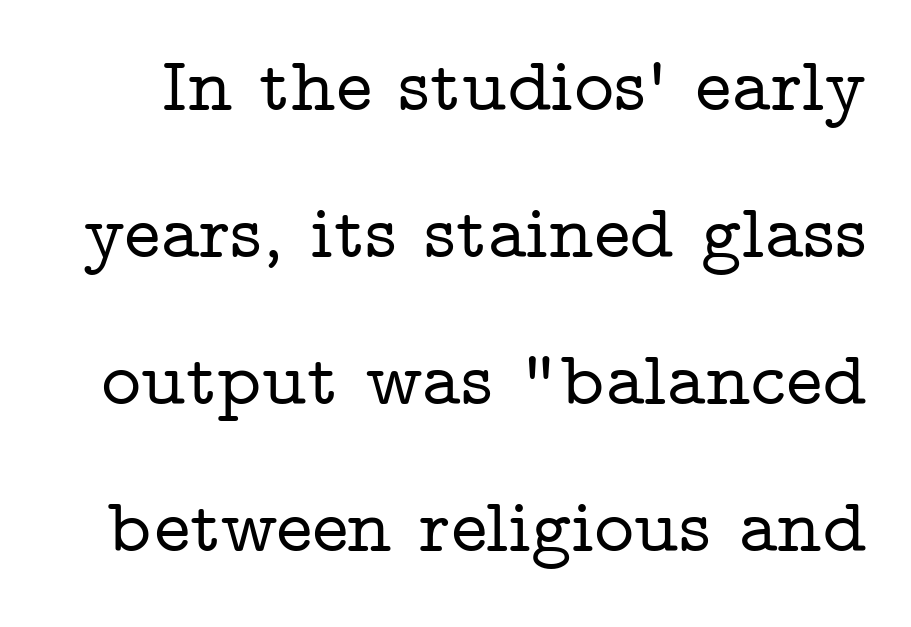
A typesetter would mark this as roman, not italic. Unmarked baselines from the first word to the last. The glyphs in this specimen are seriffed. Nobody touched the tracking dial on this one. Airy leading. Proportional: the letters do not fall into vertical columns.
